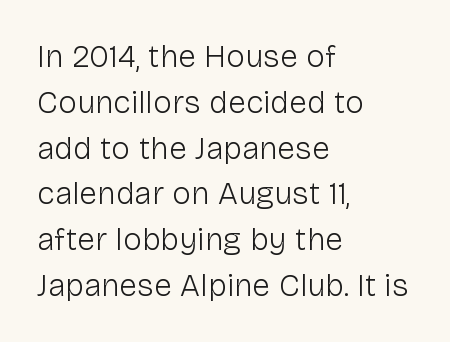
The image shows 32 px light sans-serif type, upright; set left-aligned, normal line spacing (1.43x), normal letter spacing, not underlined; low stroke contrast and a medium x-height.
